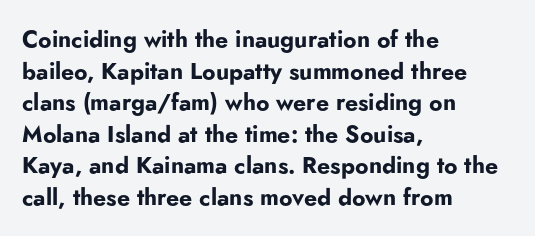
The image shows 23 px bold type, upright; set left-aligned, normal line spacing (1.37x), normal letter spacing, not underlined.
